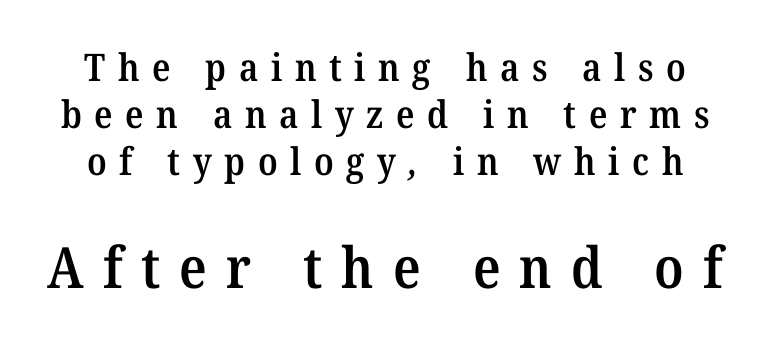
{"serif": "yes", "bold": "semi", "weight": "semibold", "width": "normal", "stroke_contrast": "medium", "x_height": "medium", "monospaced": "no", "underline": "no", "line_spacing_ratio": 1.24, "letter_spacing": "wide", "letter_spacing_em": 0.33, "larger_block": "second", "size_ratio": 1.5, "glyph_px": 57}
